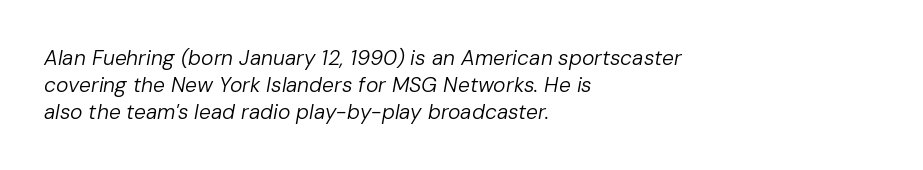
The type is set solid horizontally, with unmodified tracking. This reads as an unemphasized weight, regular at the heaviest. Does the leading feel generous? No, just average. The paragraph shown leans on its left margin. Decoration check: the copy has no underline.
